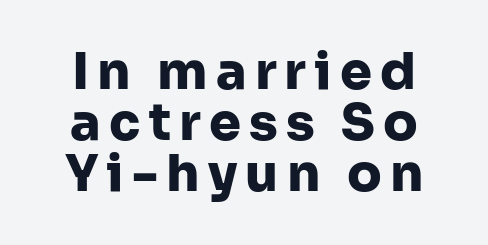
Q: Is the text bold? A: Yes.
Q: Is the text italic (slanted)? A: No, it is upright.
Q: Is the typeface a serif or a sans-serif typeface? A: Sans-serif.
Q: Is the text underlined? A: No.
Q: How is the paragraph aligned? A: Centered.
Q: Is the spacing between lines tight, normal or loose? A: Tight.
Q: Width (condensed, normal, or wide)? A: Normal.
Q: Stroke contrast? A: Low.
Q: x-height? A: Medium.
Q: Monospaced? A: No.
